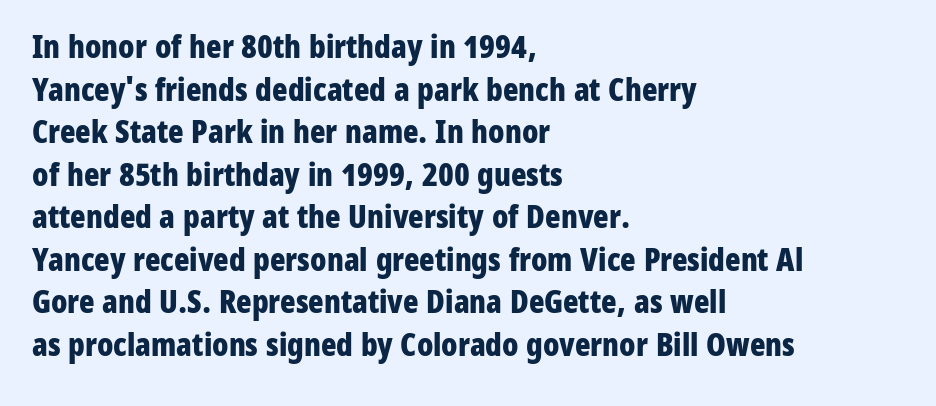
{"serif": "no", "italic": "no", "bold": "yes", "weight": "bold", "width": "condensed", "stroke_contrast": "low", "x_height": "medium", "monospaced": "no", "underline": "no", "align": "left", "line_spacing": "normal", "line_spacing_ratio": 1.33, "letter_spacing": "normal", "letter_spacing_em": 0.0, "glyph_px": 32}
